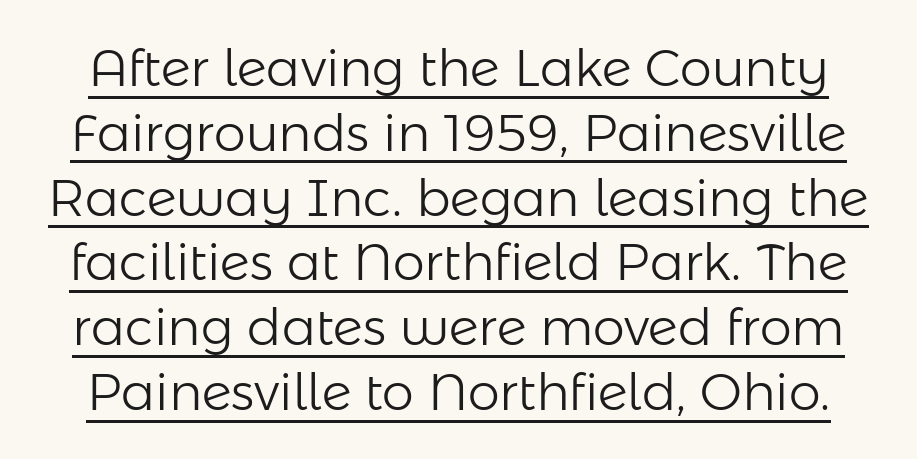
A typesetter would call this zero additional tracking. If you measured baseline to baseline, you'd find a middling distance. Underline: present. Type style note: lacks serifs. A quiet, ordinary-to-light weight characterises the typeface.
